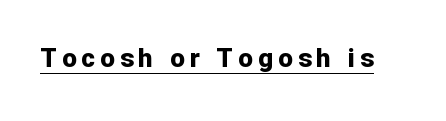
Q: Is the text bold? A: Yes.
Q: Is the text italic (slanted)? A: No, it is upright.
Q: Is the text underlined? A: Yes.
Q: Is the spacing between letters normal or unusually wide? A: Unusually wide.
